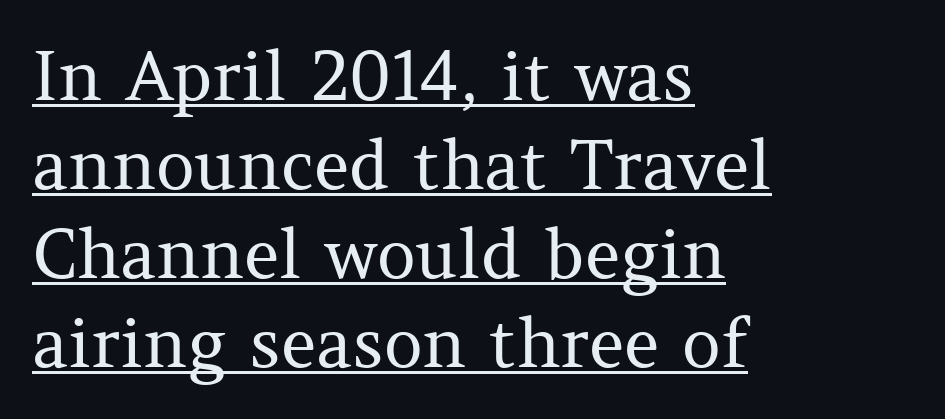
{"serif": "yes", "italic": "no", "bold": "no", "weight": "regular", "width": "normal", "stroke_contrast": "medium", "x_height": "medium", "monospaced": "no", "underline": "yes", "align": "left", "line_spacing": "normal", "line_spacing_ratio": 1.31, "letter_spacing": "normal", "letter_spacing_em": 0.0, "glyph_px": 68}
